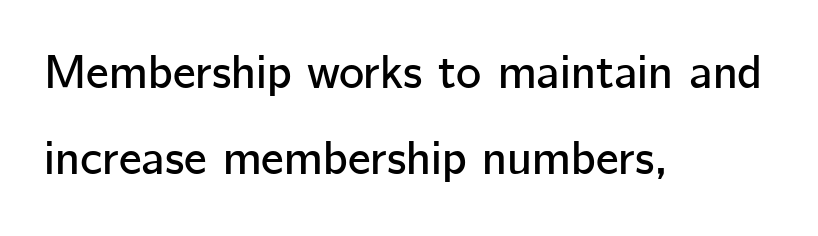
{"serif": "no", "italic": "no", "width": "normal", "stroke_contrast": "low", "x_height": "medium", "monospaced": "no", "underline": "no", "align": "left", "line_spacing_ratio": 1.79, "letter_spacing": "normal", "letter_spacing_em": 0.0, "glyph_px": 48}
